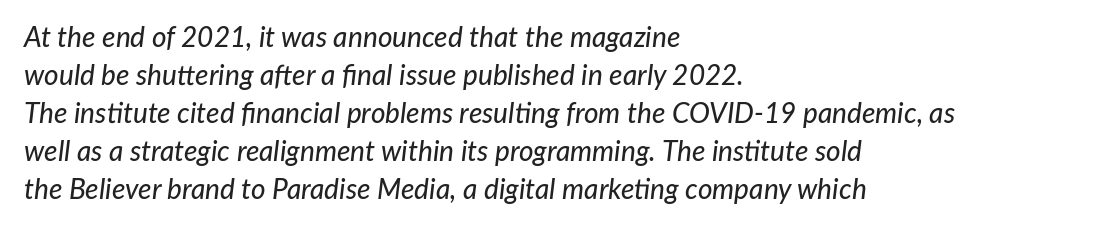
Q: Is the text italic (slanted)? A: Yes, it leans right by about 7 degrees.
Q: Is the text underlined? A: No.
Q: How is the paragraph aligned? A: Left-aligned.
Q: Is the spacing between letters normal or unusually wide? A: Normal.
Q: Is the spacing between lines tight, normal or loose? A: Normal.
Q: Width (condensed, normal, or wide)? A: Normal.
Q: Stroke contrast? A: Low.
Q: x-height? A: Medium.
Q: Monospaced? A: No.
